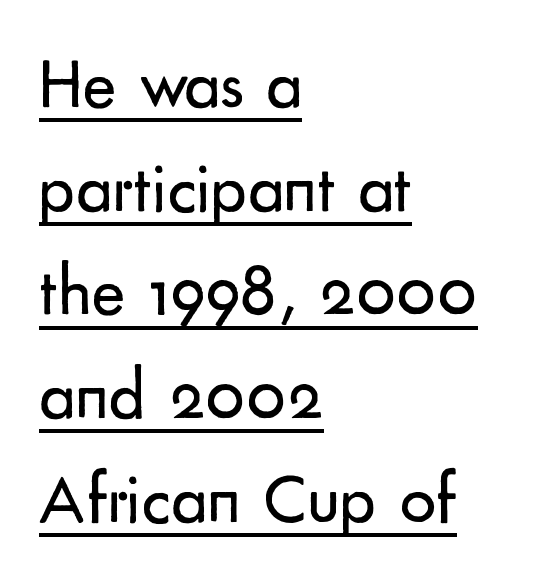
The specimen reads as upright at a glance. The block of text has a typical density, with ordinary space between rows. Casual observation: everything's shoved over to the left. The face used here is a sans, in the tradition of grotesques and geometrics.
